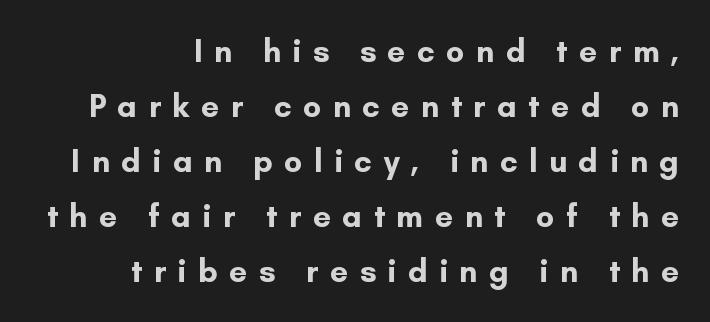
Is this a fixed-width face? No — the glyphs have proportional, varying widths. You could only call the tracking loose — the letters float apart. In terms of letterform style, serifs are entirely absent. Students, this is bold: see how much ink each stroke carries. The string is rendered with underlining switched off.
